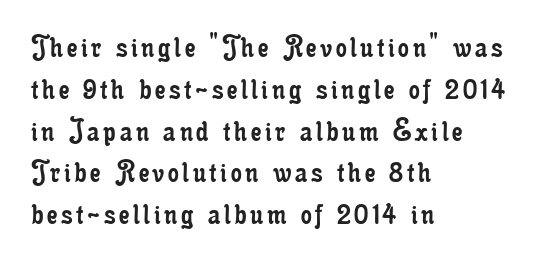
The image shows 34 px regular-weight, condensed serif type, upright; set left-aligned, line spacing 1.23x, not underlined; low stroke contrast and a small x-height.
